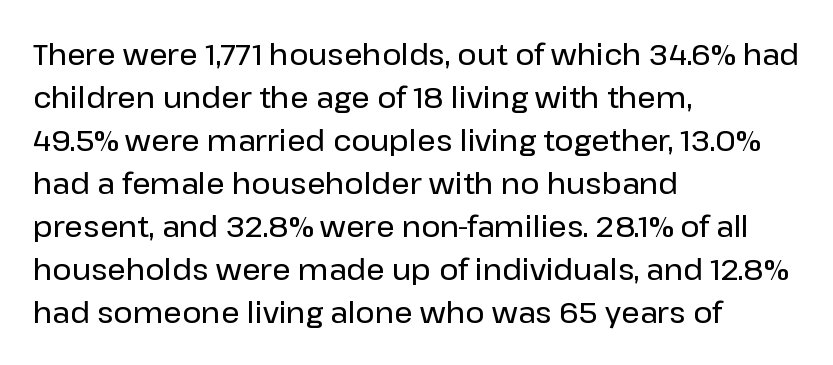
{"serif": "no", "italic": "no", "width": "normal", "stroke_contrast": "low", "x_height": "medium", "monospaced": "no", "underline": "no", "align": "left", "line_spacing": "normal", "line_spacing_ratio": 1.48, "letter_spacing": "normal", "letter_spacing_em": 0.0, "glyph_px": 29}
